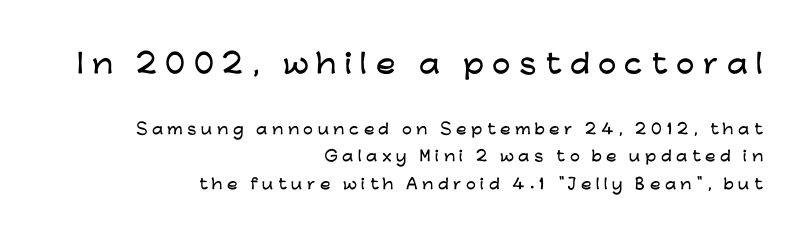
Q: Is the text italic (slanted)? A: No, it is upright.
Q: Is the text underlined? A: No.
Q: How is the paragraph aligned? A: Right-aligned.
Q: Is the spacing between letters normal or unusually wide? A: Unusually wide.
Q: Is the spacing between lines tight, normal or loose? A: Loose.
Q: Which block of text is set in a larger size, the first (top) or the second (bottom)? A: The first (top) one.
